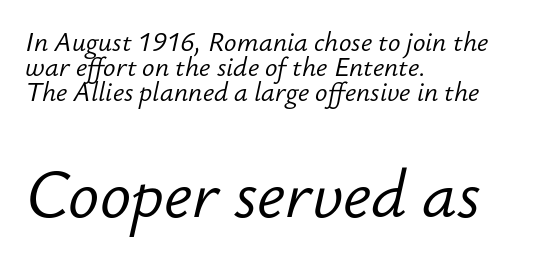
Q: Is the text bold? A: No.
Q: Is the text italic (slanted)? A: Yes, it leans right by about 12 degrees.
Q: Is the text underlined? A: No.
Q: How is the paragraph aligned? A: Left-aligned.
Q: Is the spacing between letters normal or unusually wide? A: Normal.
Q: Is the spacing between lines tight, normal or loose? A: Tight.
Q: Which block of text is set in a larger size, the first (top) or the second (bottom)? A: The second (bottom) one.
Q: Width (condensed, normal, or wide)? A: Normal.
Q: Stroke contrast? A: Low.
Q: x-height? A: Small.
Q: Monospaced? A: No.
